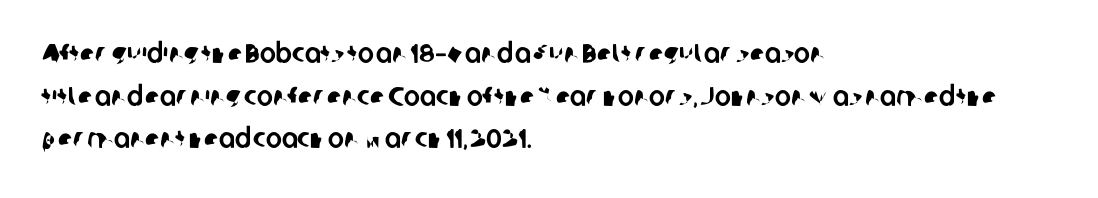
The image shows 27 px text type; set left-aligned, normal line spacing (1.58x), normal letter spacing, not underlined.
